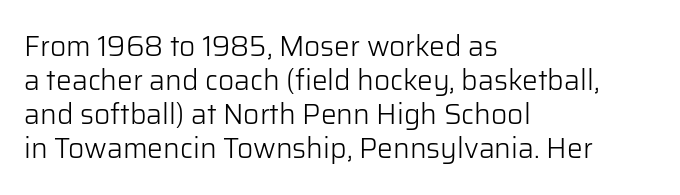
Spacing verdict: proportional, widths tailored to each character. Unbolded letterforms with no extra heft. Is the block centered? No — it sits flush against the left margin. Words appear dense and cohesive because spacing is normal. Nope, not italic — everything's standing straight. Are there feet on the stems? There aren't — it's a sans.
